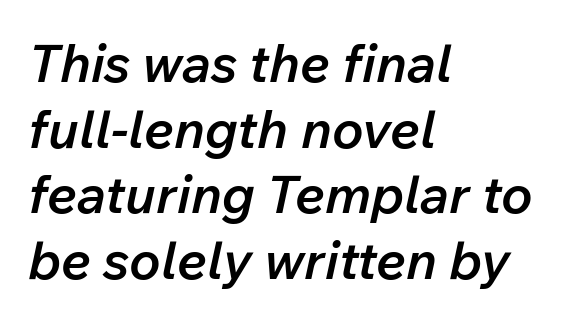
Q: Is the text bold? A: Semi-bold.
Q: Is the text italic (slanted)? A: Yes, it leans right by about 12 degrees.
Q: Is the text underlined? A: No.
Q: How is the paragraph aligned? A: Left-aligned.
Q: Is the spacing between letters normal or unusually wide? A: Normal.
Q: Width (condensed, normal, or wide)? A: Normal.
Q: Stroke contrast? A: Low.
Q: x-height? A: Medium.
Q: Monospaced? A: No.
